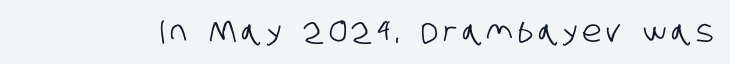
The image shows 30 px condensed sans-serif type; set not underlined; low stroke contrast and a large x-height.
